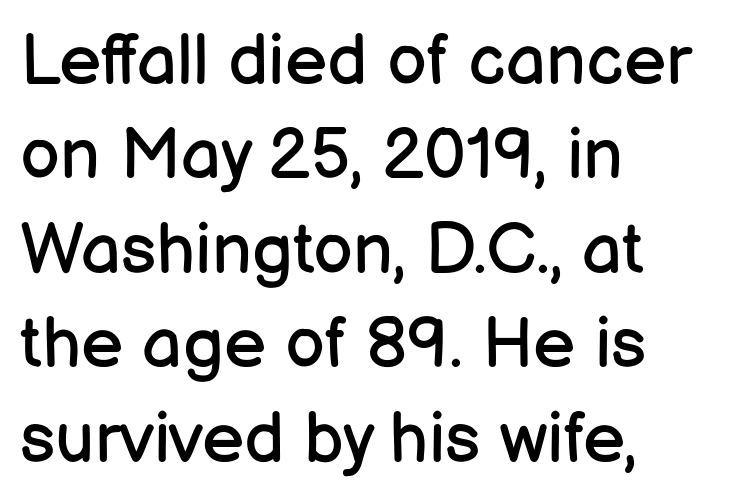
The image shows 71 px regular-weight sans-serif type, upright; set left-aligned, normal line spacing (1.33x), normal letter spacing, not underlined; low stroke contrast and a medium x-height.
